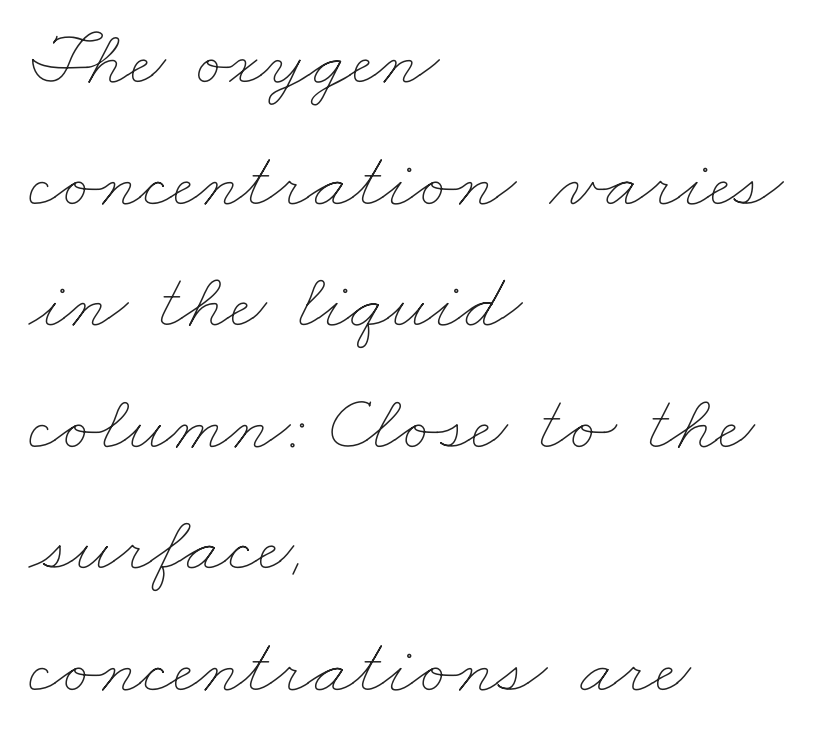
{"bold": "no", "weight": "thin", "width": "wide", "stroke_contrast": "low", "x_height": "small", "monospaced": "no", "underline": "no", "align": "left", "line_spacing": "normal", "line_spacing_ratio": 1.52, "letter_spacing": "normal", "letter_spacing_em": 0.0, "glyph_px": 80}
